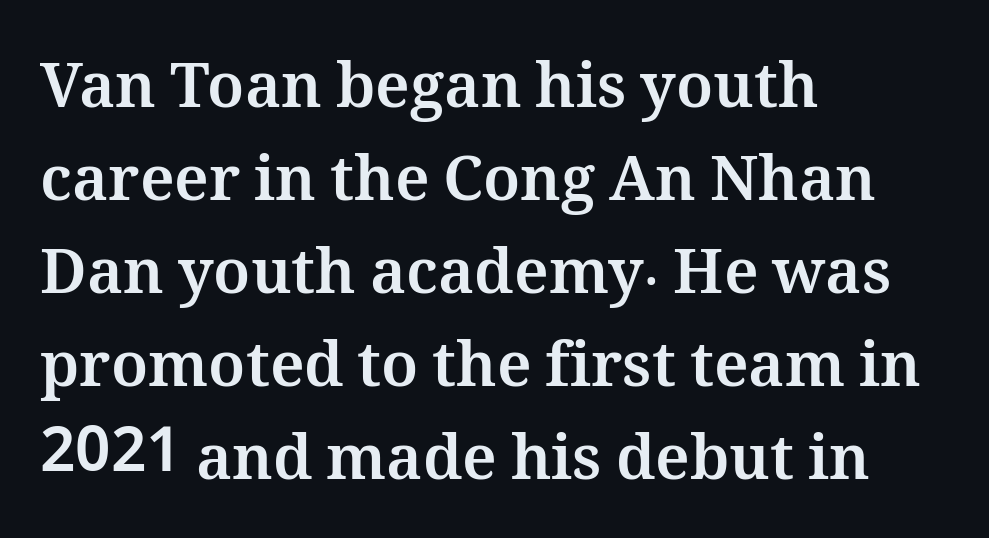
{"italic": "no", "bold": "yes", "weight": "bold", "width": "normal", "stroke_contrast": "medium", "x_height": "medium", "monospaced": "no", "underline": "no", "align": "left", "line_spacing": "normal", "line_spacing_ratio": 1.5, "letter_spacing": "normal", "letter_spacing_em": 0.0, "glyph_px": 62}
